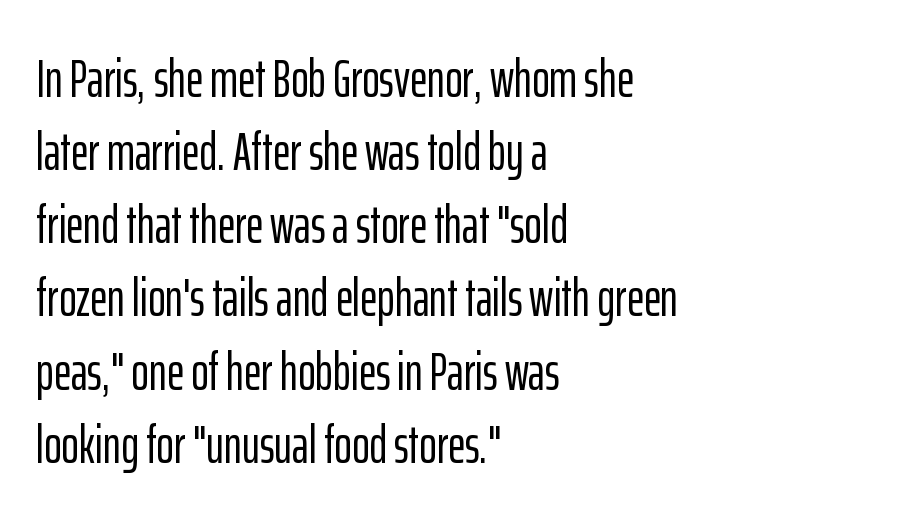
Nope, not italic — everything's standing straight. Is there much room between lines? A standard amount, neither cramped nor airy. Each line starts at the same left margin while the right side varies. The foot of each line stays bare and open. Look at the tracking — it's just the regular setting, nothing added. The letters advance in unequal steps, a hallmark of proportional type.
